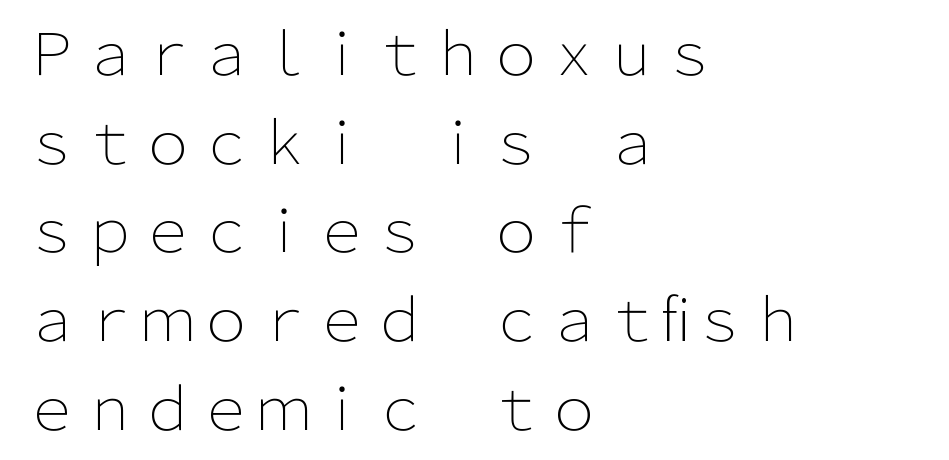
{"serif": "no", "italic": "no", "bold": "no", "weight": "light", "width": "normal", "stroke_contrast": "low", "x_height": "medium", "monospaced": "no", "underline": "no", "align": "left", "line_spacing": "normal", "line_spacing_ratio": 1.53, "letter_spacing": "normal", "letter_spacing_em": 0.0, "glyph_px": 58}
